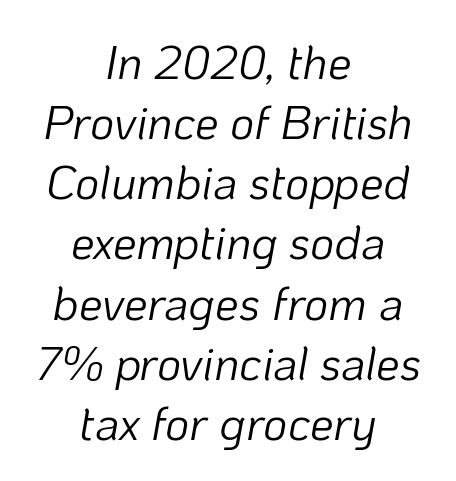
Q: Is the text bold? A: No.
Q: Is the text italic (slanted)? A: Yes, it leans right by about 10 degrees.
Q: Is the text underlined? A: No.
Q: How is the paragraph aligned? A: Centered.
Q: Is the spacing between letters normal or unusually wide? A: Normal.
Q: Is the spacing between lines tight, normal or loose? A: Normal.
Q: Width (condensed, normal, or wide)? A: Normal.
Q: Stroke contrast? A: Low.
Q: x-height? A: Medium.
Q: Monospaced? A: No.
